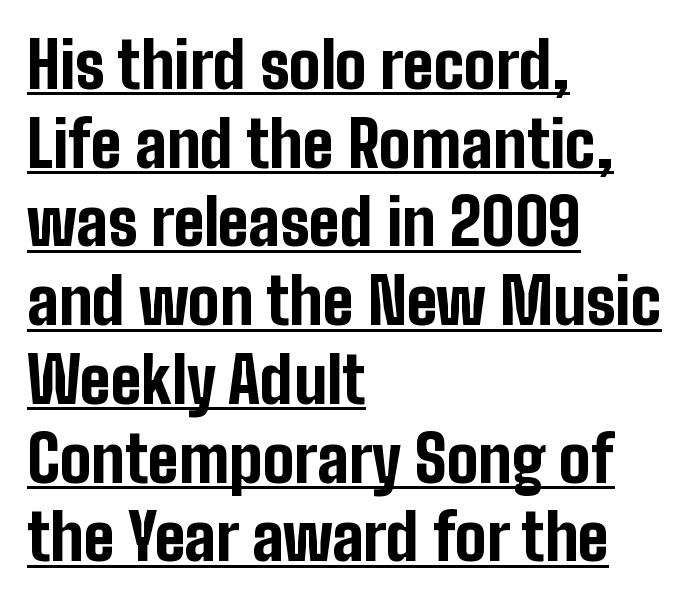
Do the letters lean? They stand straight. Baseline-to-baseline distance is the conventional proportion of letter height. The letters advance in unequal steps, a hallmark of proportional type. Check the space under the baseline: a stroke is drawn there. Look at the tracking — it's just the regular setting, nothing added. The lines in this sample share a left origin and differ only in where they stop.
